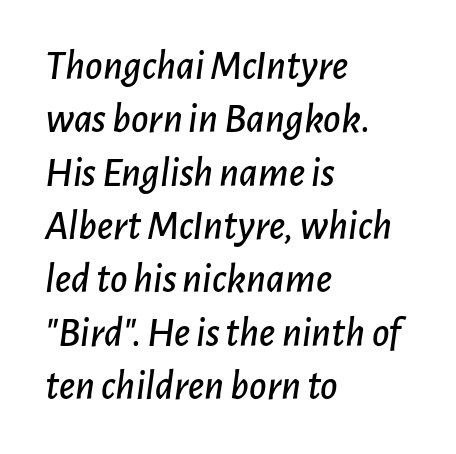
Q: Is the text italic (slanted)? A: Yes, it leans right by about 7 degrees.
Q: Is the text underlined? A: No.
Q: How is the paragraph aligned? A: Left-aligned.
Q: Is the spacing between letters normal or unusually wide? A: Normal.
Q: Is the spacing between lines tight, normal or loose? A: Normal.
Q: Width (condensed, normal, or wide)? A: Normal.
Q: Stroke contrast? A: Low.
Q: x-height? A: Medium.
Q: Monospaced? A: No.
